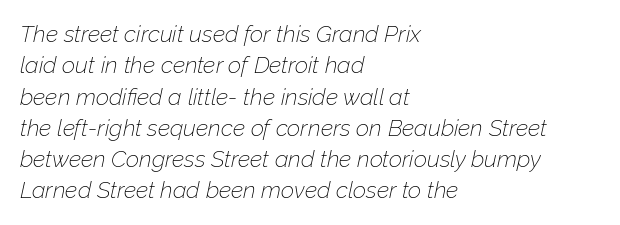
The image shows 23 px text type, italic (leaning right); set left-aligned, normal line spacing (1.36x), normal letter spacing, not underlined.
